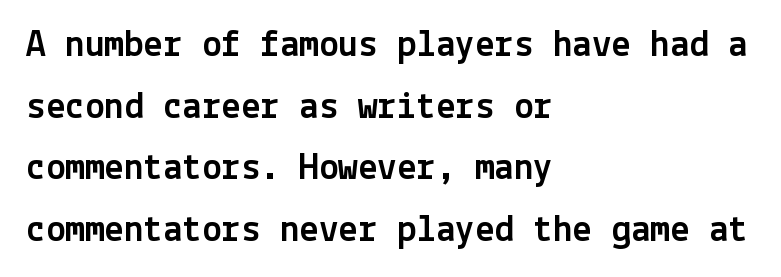
The designer went with a sans here, leaving each stem footless. Italic? Not at all — the glyphs are vertical. Beneath every word, the page is bare. Reading down the column, the eye jumps a familiar distance to each next line. Caption: standard tracking, unaltered. Leftover space on each line is placed entirely after the last word.
